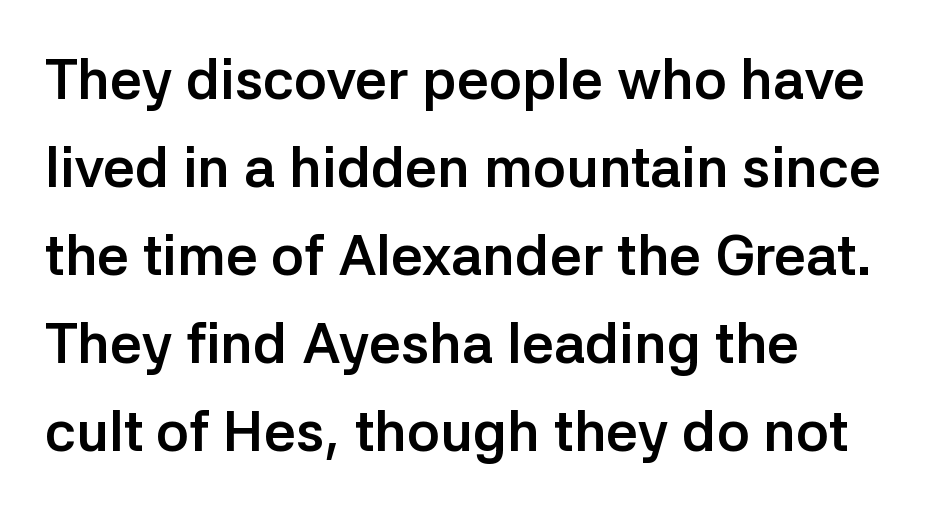
Q: Is the text bold? A: Yes.
Q: Is the text italic (slanted)? A: No, it is upright.
Q: Is the typeface a serif or a sans-serif typeface? A: Sans-serif.
Q: Is the text underlined? A: No.
Q: How is the paragraph aligned? A: Left-aligned.
Q: Is the spacing between letters normal or unusually wide? A: Normal.
Q: Is the spacing between lines tight, normal or loose? A: Normal.
Q: Width (condensed, normal, or wide)? A: Normal.
Q: Stroke contrast? A: Low.
Q: x-height? A: Medium.
Q: Monospaced? A: No.
